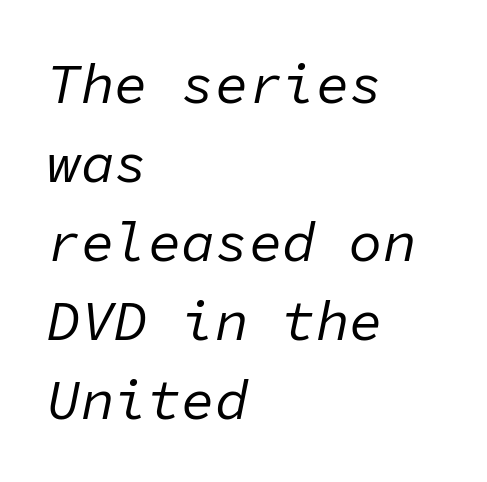
Q: Is the text bold? A: No.
Q: Is the text italic (slanted)? A: Yes, it leans right by about 11 degrees.
Q: Is the text underlined? A: No.
Q: How is the paragraph aligned? A: Left-aligned.
Q: Is the spacing between letters normal or unusually wide? A: Normal.
Q: Is the spacing between lines tight, normal or loose? A: Normal.
Q: Width (condensed, normal, or wide)? A: Normal.
Q: Stroke contrast? A: Low.
Q: x-height? A: Medium.
Q: Monospaced? A: Yes.
